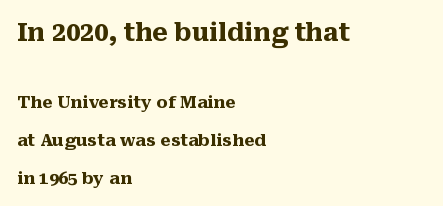
Q: Is the text bold? A: Yes.
Q: Is the text italic (slanted)? A: No, it is upright.
Q: Is the text underlined? A: No.
Q: How is the paragraph aligned? A: Left-aligned.
Q: Is the spacing between letters normal or unusually wide? A: Normal.
Q: Is the spacing between lines tight, normal or loose? A: Loose.
Q: Which block of text is set in a larger size, the first (top) or the second (bottom)? A: The first (top) one.
